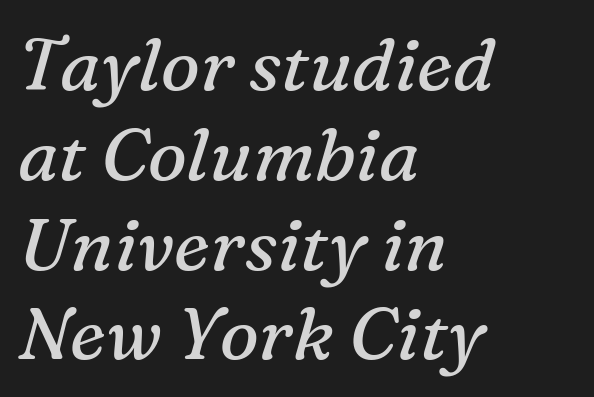
{"serif": "yes", "italic": "yes", "lean": "right", "slant_degrees": 16, "bold": "no", "weight": "regular", "width": "normal", "stroke_contrast": "medium", "x_height": "medium", "monospaced": "no", "underline": "no", "align": "left", "line_spacing_ratio": 1.23, "letter_spacing": "normal", "letter_spacing_em": 0.0, "glyph_px": 73}
